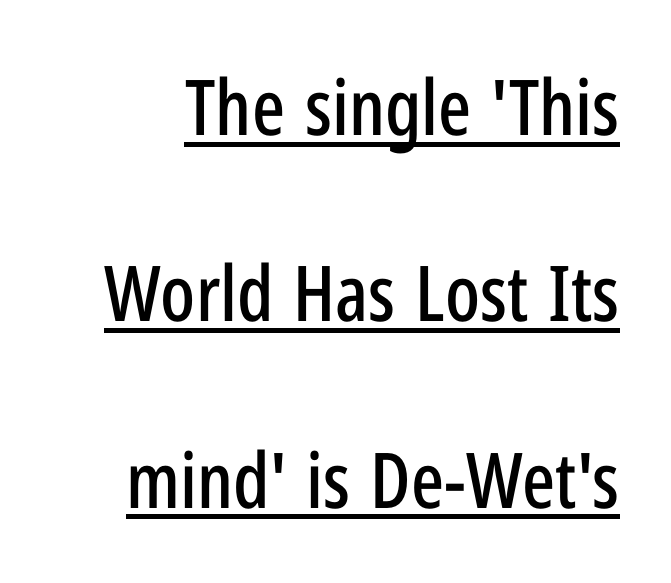
The image shows 77 px condensed sans-serif type, upright; set loose line spacing (2.42x), normal letter spacing, underlined; low stroke contrast and a medium x-height.
